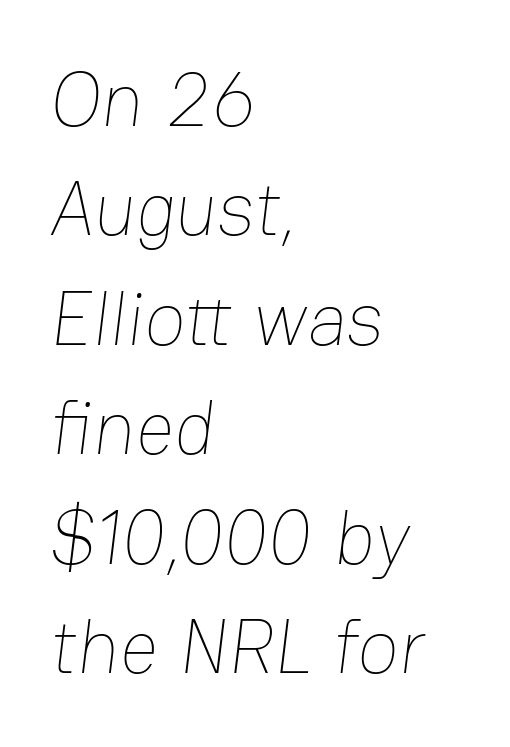
{"bold": "no", "weight": "thin", "width": "normal", "stroke_contrast": "low", "x_height": "medium", "monospaced": "no", "underline": "no", "align": "left", "line_spacing": "normal", "line_spacing_ratio": 1.44, "letter_spacing": "normal", "letter_spacing_em": 0.0, "glyph_px": 76}
